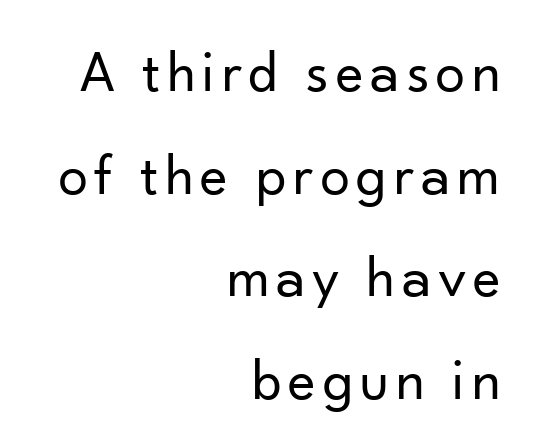
Q: Is the text bold? A: No.
Q: Is the text italic (slanted)? A: No, it is upright.
Q: Is the typeface a serif or a sans-serif typeface? A: Sans-serif.
Q: Is the text underlined? A: No.
Q: How is the paragraph aligned? A: Right-aligned.
Q: Width (condensed, normal, or wide)? A: Normal.
Q: Stroke contrast? A: Low.
Q: x-height? A: Small.
Q: Monospaced? A: No.
